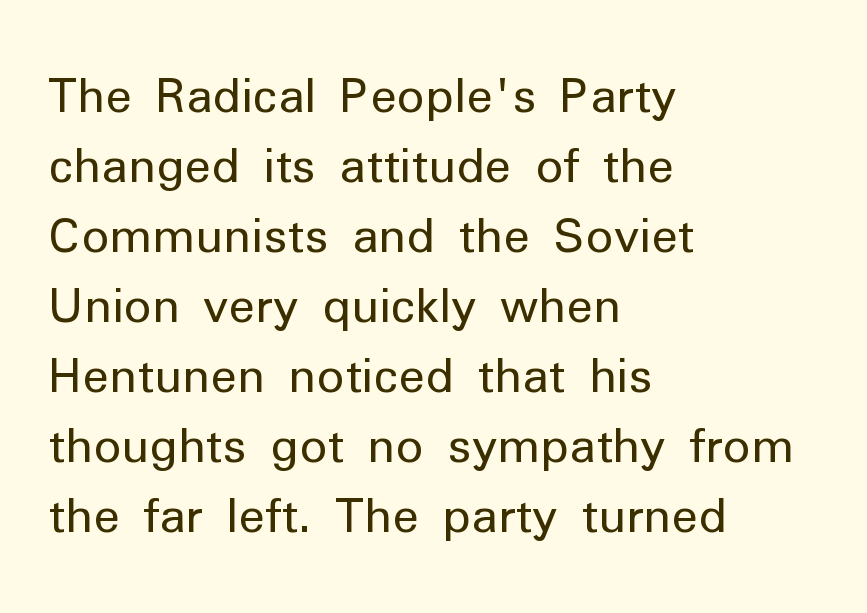
Horizontal bands of white between lines are of average thickness. The glyphs are unaccompanied by any horizontal stroke below them. Note the varied advance widths — an 'i' is clearly narrower than an 'm'. The typesetter chose a ragged-right arrangement here. Nope, not italic — everything's standing straight.
